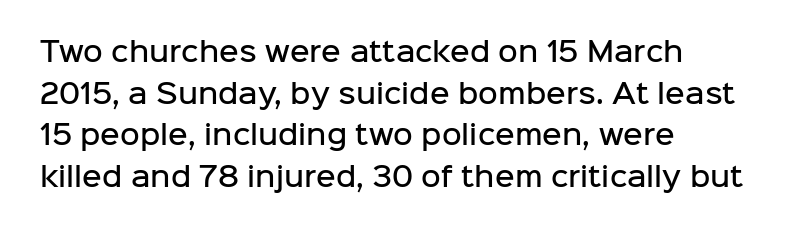
The foot of each line stays bare and open. Teacher's note: observe the even left margin — that is flush-left alignment. Summary of vertical rhythm: regular, with standard interline spacing. The typesetting leans somewhat heavy: a semibold. The lettering stays uniformly vertical, giving the passage a roman look.
